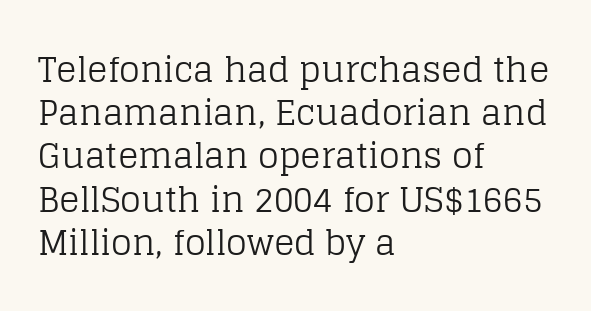
{"serif": "yes", "italic": "no", "bold": "no", "weight": "regular", "width": "normal", "stroke_contrast": "low", "x_height": "large", "monospaced": "no", "underline": "no", "align": "left", "line_spacing": "normal", "line_spacing_ratio": 1.27, "letter_spacing": "normal", "letter_spacing_em": 0.0, "glyph_px": 34}
